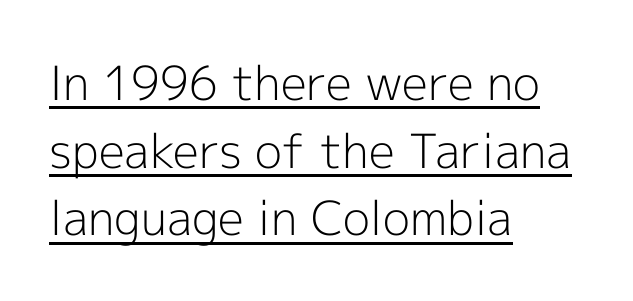
The image shows 47 px light sans-serif type, upright; set left-aligned, normal line spacing (1.44x), normal letter spacing, underlined; a medium x-height.
